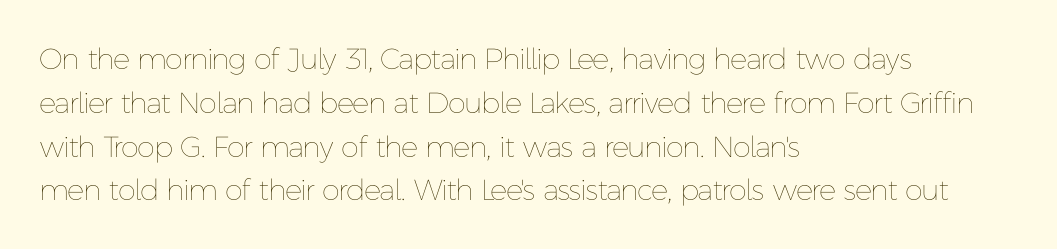
The image shows 29 px thin type, upright; set left-aligned, normal line spacing (1.51x), normal letter spacing, not underlined; low stroke contrast and a medium x-height.
